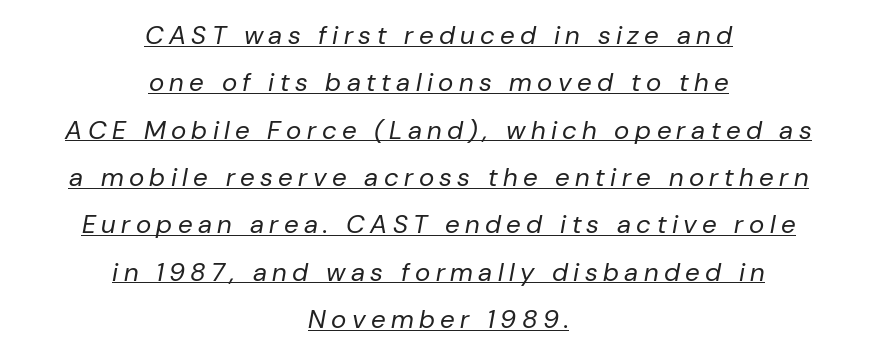
{"italic": "yes", "lean": "right", "slant_degrees": 10, "bold": "no", "underline": "yes", "align": "center", "line_spacing_ratio": 1.82, "letter_spacing": "wide", "letter_spacing_em": 0.21, "glyph_px": 26}
